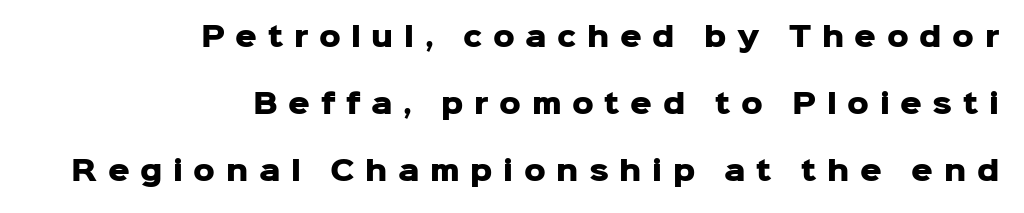
When letters stand straight like this, we call the style roman or upright. Check under the words: just untouched page. Caption: bold face, heavy strokes. How would I describe the line gaps? Wide and relaxed.
